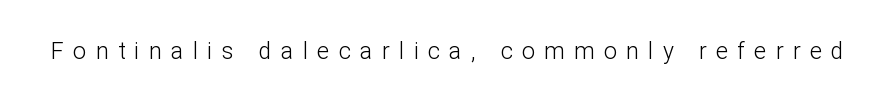
Q: Is the text bold? A: No.
Q: Is the text italic (slanted)? A: No, it is upright.
Q: Is the text underlined? A: No.
Q: Is the spacing between letters normal or unusually wide? A: Unusually wide.
